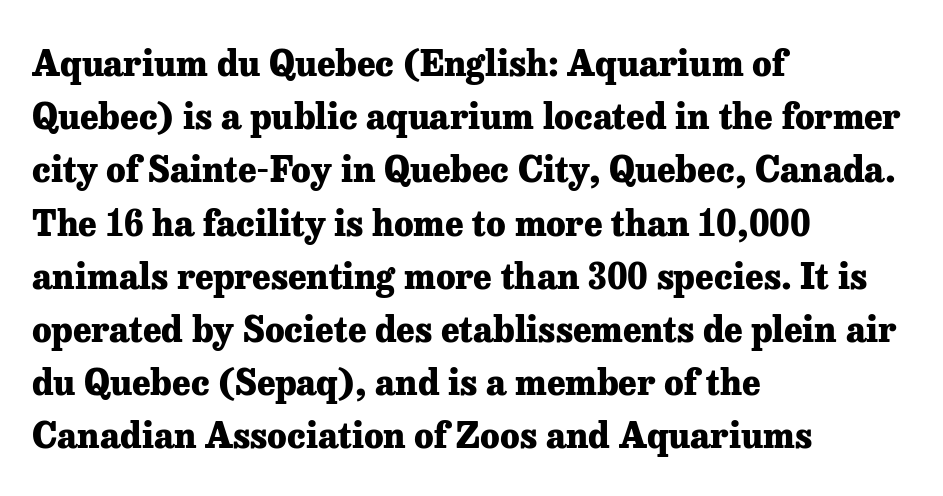
Q: Is the text bold? A: Yes.
Q: Is the text italic (slanted)? A: No, it is upright.
Q: Is the typeface a serif or a sans-serif typeface? A: Serif.
Q: Is the text underlined? A: No.
Q: How is the paragraph aligned? A: Left-aligned.
Q: Is the spacing between letters normal or unusually wide? A: Normal.
Q: Is the spacing between lines tight, normal or loose? A: Normal.
Q: Width (condensed, normal, or wide)? A: Normal.
Q: Stroke contrast? A: Low.
Q: x-height? A: Medium.
Q: Monospaced? A: No.
